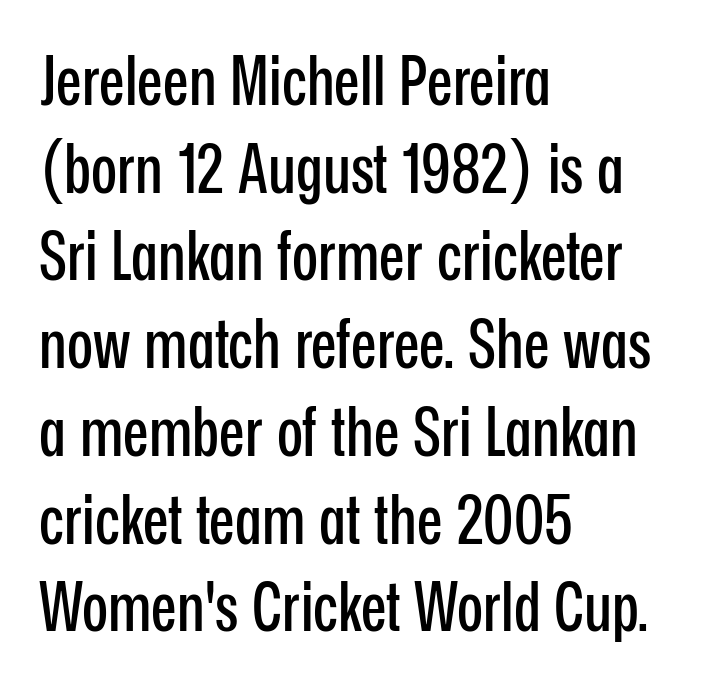
Each letter's strokes conclude bluntly, with no projecting serifs. Is the letter spacing exaggerated? No — it looks like the ordinary default. How would I describe the line gaps? Plain and ordinary. The lettering holds an erect, upright posture throughout. You could not count columns in this text — the font is proportionally spaced. A bare baseline throughout the passage.
